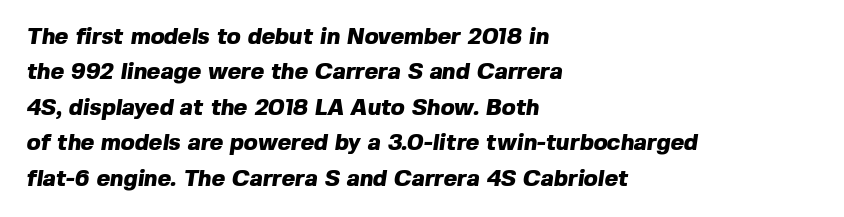
Short note: letters normally spaced. The passage shown is not underscored anywhere. You'd pick this weight for a headline — it's a proper bold. Regular leading.
